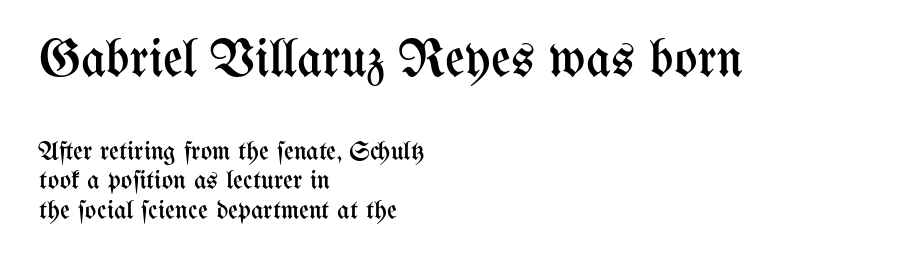
Q: Is the text bold? A: No.
Q: Is the text italic (slanted)? A: No, it is upright.
Q: Is the text underlined? A: No.
Q: How is the paragraph aligned? A: Left-aligned.
Q: Is the spacing between letters normal or unusually wide? A: Normal.
Q: Is the spacing between lines tight, normal or loose? A: Tight.
Q: Which block of text is set in a larger size, the first (top) or the second (bottom)? A: The first (top) one.
Q: Width (condensed, normal, or wide)? A: Condensed.
Q: Stroke contrast? A: Medium.
Q: x-height? A: Medium.
Q: Monospaced? A: No.
